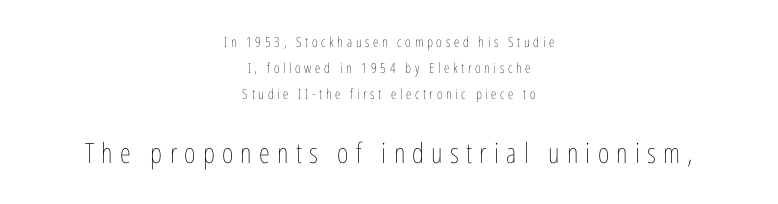
The image shows 28 px thin, condensed type, upright; set centered, line spacing 1.87x, unusually wide letter spacing (+0.26 em), not underlined; the second (bottom) block is 2.0x larger; low stroke contrast and a medium x-height.
